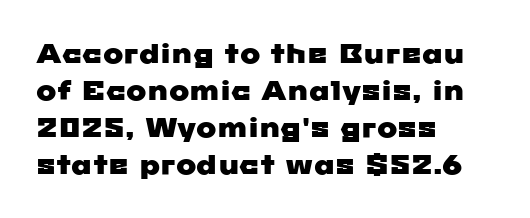
Q: Is the text underlined? A: No.
Q: How is the paragraph aligned? A: Left-aligned.
Q: Is the spacing between letters normal or unusually wide? A: Normal.
Q: Is the spacing between lines tight, normal or loose? A: Normal.
